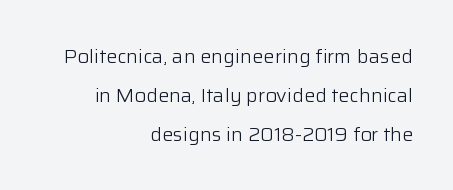
Characters remain perfectly vertical along every line. A clean baseline with only descenders dipping below it. Nothing heavy about these letters — not bold at all. In terms of letterspacing, this is plain default setting. Alignment: flush right. Vertically, the passage feels expansive, rows floating well apart.
